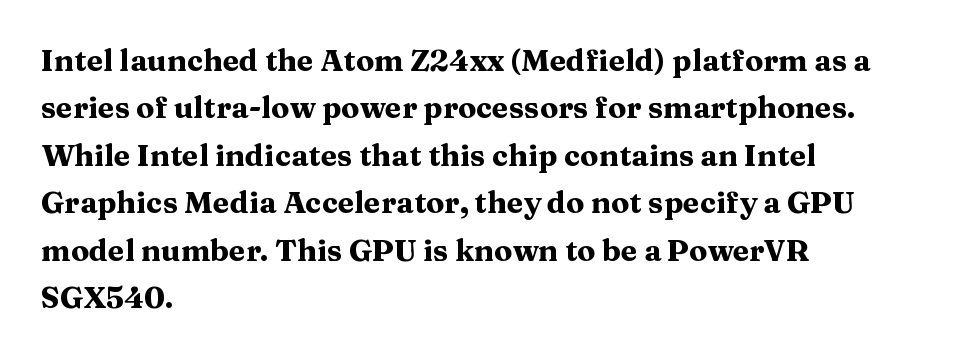
The image shows 30 px heavy, wide serif type, upright; set left-aligned, normal line spacing (1.58x), normal letter spacing, not underlined; medium stroke contrast and a medium x-height.
